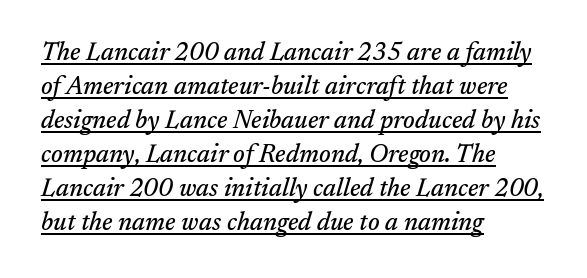
{"italic": "yes", "lean": "right", "slant_degrees": 17, "underline": "yes", "align": "left", "line_spacing": "normal", "line_spacing_ratio": 1.36, "letter_spacing": "normal", "letter_spacing_em": 0.0, "glyph_px": 25}
